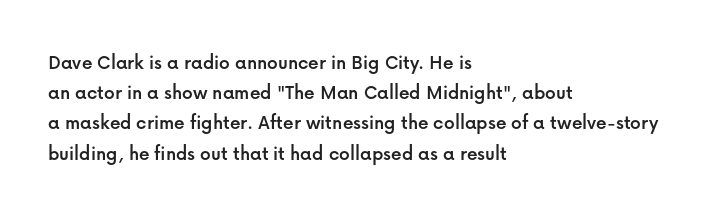
The lines sit at an ordinary, default distance from one another. In terms of posture, this sample is upright. What stands out about the letter spacing? Nothing — it is the standard amount. Leftover space on each line is placed entirely after the last word. Check the space under the baseline: it is left empty.
